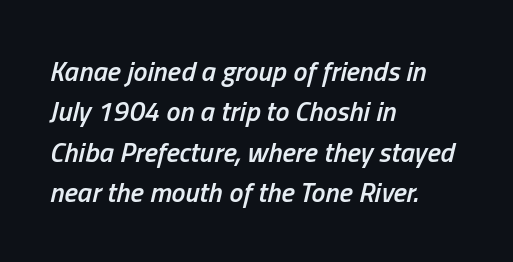
The image shows 28 px semibold, condensed type, italic (leaning right); set left-aligned, normal line spacing (1.44x), normal letter spacing, not underlined; low stroke contrast and a medium x-height.
